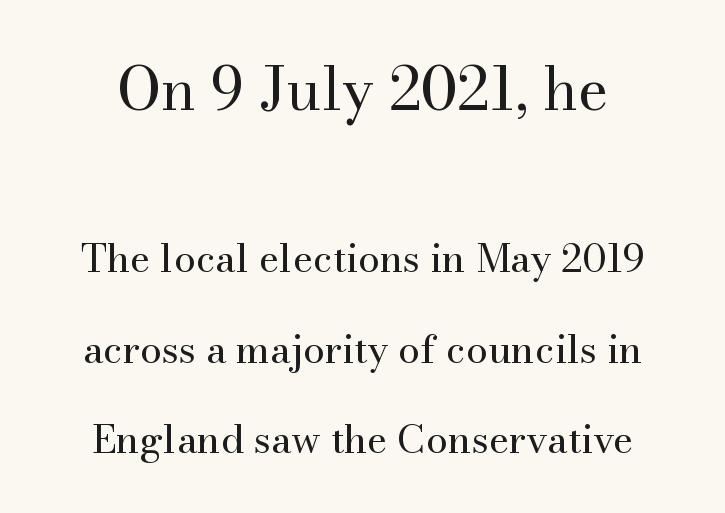
Scale decreases going downward across the two blocks. The lines are quadded center. The passage shown is not underscored anywhere. The letters stand straight up with perfectly vertical stems. Here the glyphs are tracked normally, forming tight word shapes.
